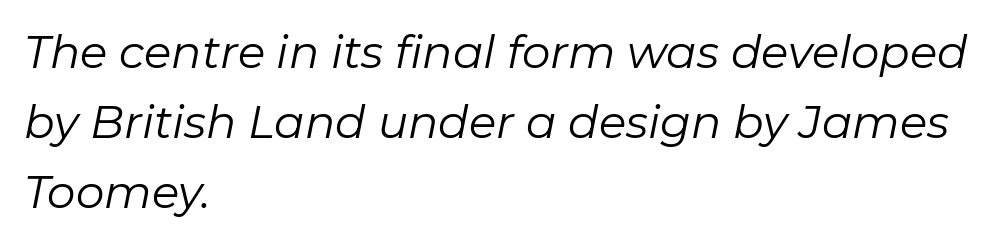
Q: Is the text bold? A: No.
Q: Is the text italic (slanted)? A: Yes, it leans right by about 11 degrees.
Q: Is the text underlined? A: No.
Q: How is the paragraph aligned? A: Left-aligned.
Q: Is the spacing between letters normal or unusually wide? A: Normal.
Q: Is the spacing between lines tight, normal or loose? A: Normal.
Q: Width (condensed, normal, or wide)? A: Normal.
Q: Stroke contrast? A: Low.
Q: x-height? A: Medium.
Q: Monospaced? A: No.
